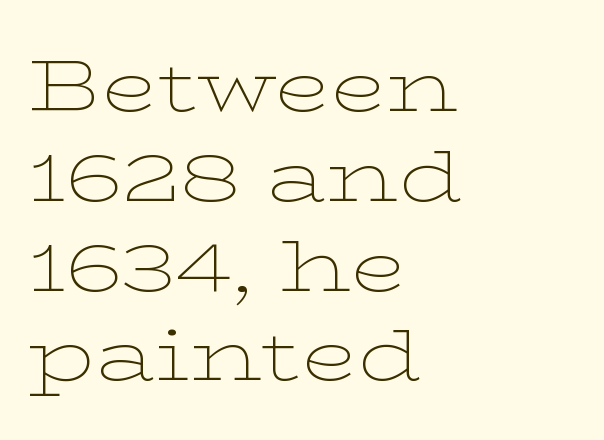
The image shows 73 px thin, wide serif type, upright; set left-aligned, line spacing 1.23x, normal letter spacing, not underlined; low stroke contrast and a medium x-height.
